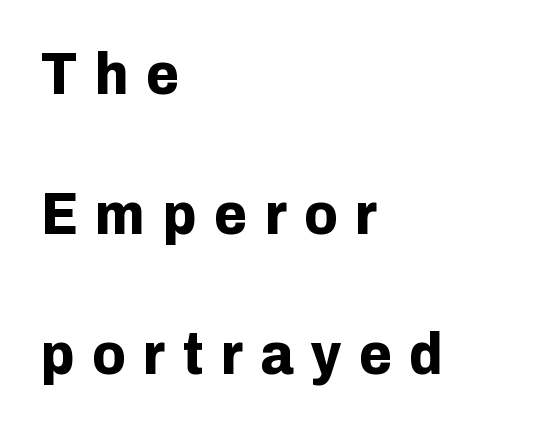
Q: Is the text bold? A: Yes.
Q: Is the text italic (slanted)? A: No, it is upright.
Q: Is the typeface a serif or a sans-serif typeface? A: Sans-serif.
Q: Is the text underlined? A: No.
Q: How is the paragraph aligned? A: Left-aligned.
Q: Is the spacing between letters normal or unusually wide? A: Unusually wide.
Q: Is the spacing between lines tight, normal or loose? A: Loose.
Q: Width (condensed, normal, or wide)? A: Normal.
Q: Stroke contrast? A: Low.
Q: x-height? A: Medium.
Q: Monospaced? A: No.
